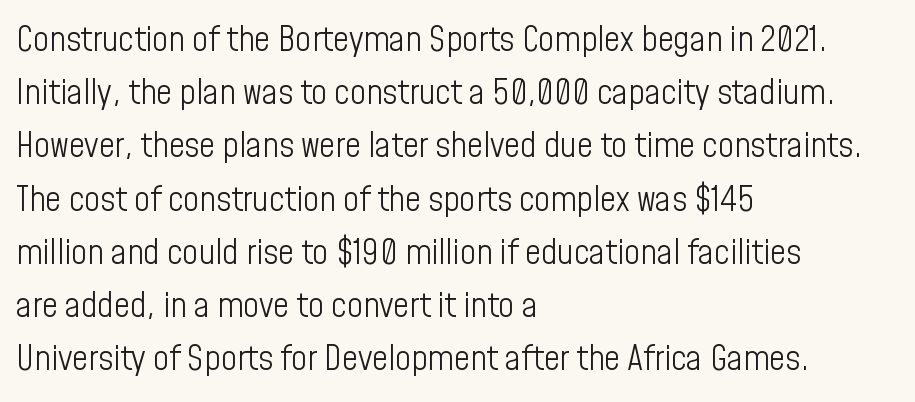
{"serif": "no", "italic": "no", "bold": "no", "weight": "light", "width": "condensed", "stroke_contrast": "low", "x_height": "medium", "monospaced": "no", "underline": "no", "align": "left", "line_spacing": "normal", "line_spacing_ratio": 1.52, "letter_spacing": "normal", "letter_spacing_em": 0.0, "glyph_px": 35}
